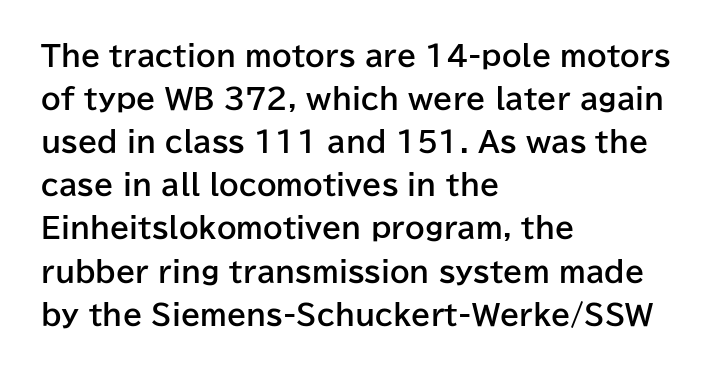
Q: Is the text bold? A: Yes.
Q: Is the text italic (slanted)? A: No, it is upright.
Q: Is the typeface a serif or a sans-serif typeface? A: Sans-serif.
Q: Is the text underlined? A: No.
Q: How is the paragraph aligned? A: Left-aligned.
Q: Is the spacing between letters normal or unusually wide? A: Normal.
Q: Is the spacing between lines tight, normal or loose? A: Normal.
Q: Width (condensed, normal, or wide)? A: Normal.
Q: Stroke contrast? A: Low.
Q: x-height? A: Medium.
Q: Monospaced? A: No.
